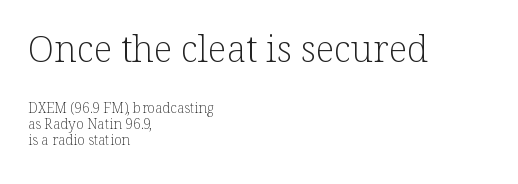
Q: Is the text bold? A: No.
Q: Is the text italic (slanted)? A: No, it is upright.
Q: Is the typeface a serif or a sans-serif typeface? A: Serif.
Q: Is the text underlined? A: No.
Q: How is the paragraph aligned? A: Left-aligned.
Q: Is the spacing between letters normal or unusually wide? A: Normal.
Q: Is the spacing between lines tight, normal or loose? A: Tight.
Q: Which block of text is set in a larger size, the first (top) or the second (bottom)? A: The first (top) one.
Q: Width (condensed, normal, or wide)? A: Normal.
Q: Stroke contrast? A: Low.
Q: x-height? A: Medium.
Q: Monospaced? A: No.
